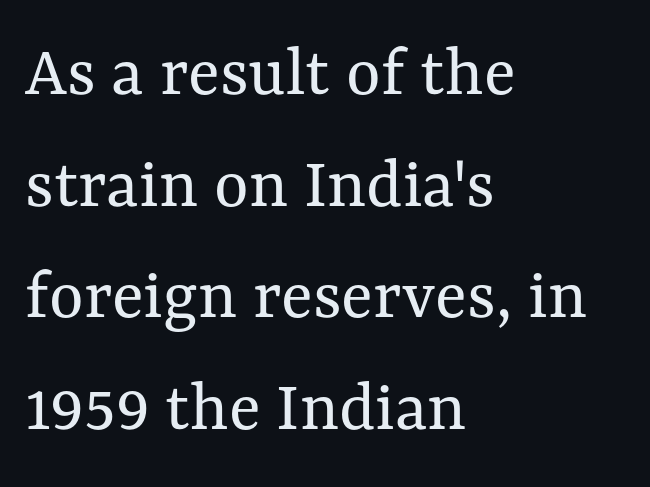
The image shows 74 px regular-weight type, upright; set left-aligned, normal line spacing (1.51x), normal letter spacing, not underlined; medium stroke contrast and a medium x-height.
